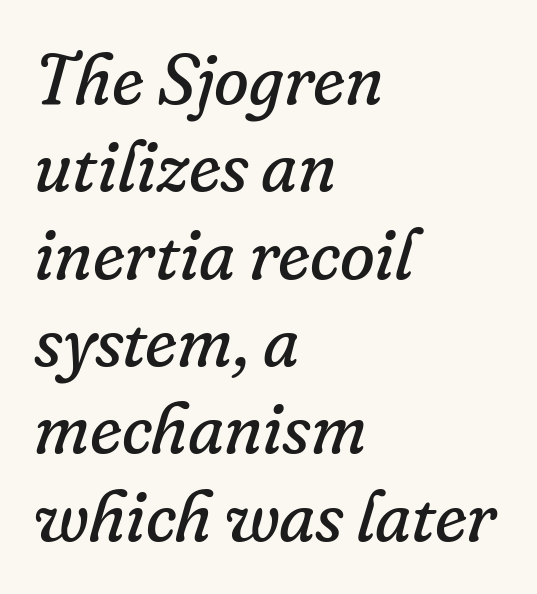
Type without underlining. No chunkiness to these letters — they're not bold. Note the varied advance widths — an 'i' is clearly narrower than an 'm'. The horizontal fit of the characters is conventional and even.
